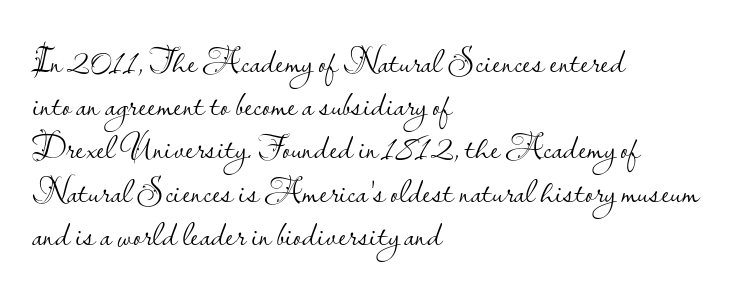
Stems here are at most as thick as an everyday book face. The letterforms sit shoulder to shoulder at normal distance. Casual observation: everything's shoved over to the left. This rendering employs a face without finishing strokes, i.e., a sans-serif. Each letter keeps its own natural width here, so spacing adapts to shape.
